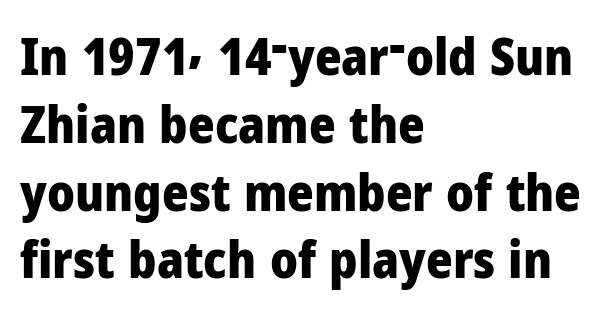
The characters look thick and weighty, a clear bold. Leading: standard. Each letter keeps its own natural width here, so spacing adapts to shape. The letters sit at their default tracking, neither squeezed nor spread.
